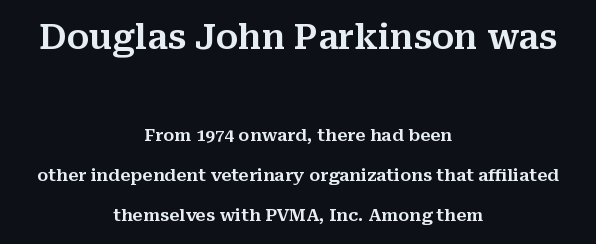
Does extra space separate the letters? No, they use regular spacing. You could fit nearly another row in the gap between these rows. Does the type have serifs? Yes, each stem ends in a small foot. Quick note: not italic, upright. Typesetter's note — upper block bumped up in size, lower block left smaller.
